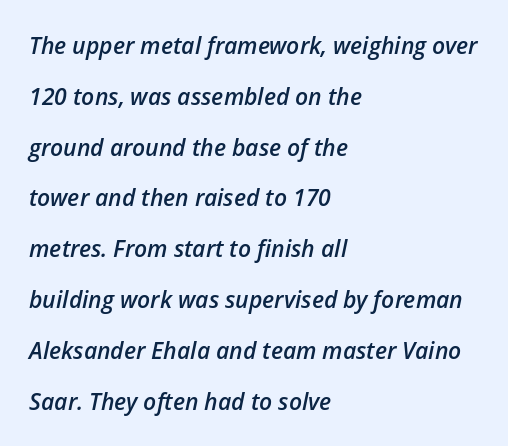
Q: Is the text bold? A: Semi-bold.
Q: Is the text italic (slanted)? A: Yes, it leans right by about 12 degrees.
Q: Is the text underlined? A: No.
Q: How is the paragraph aligned? A: Left-aligned.
Q: Is the spacing between letters normal or unusually wide? A: Normal.
Q: Is the spacing between lines tight, normal or loose? A: Loose.
